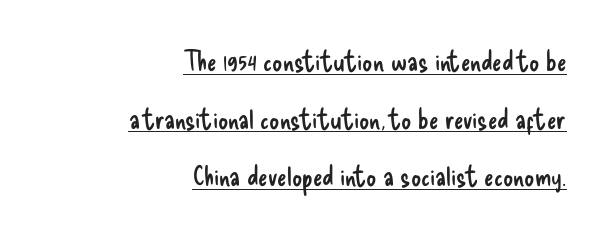
{"serif": "no", "italic": "no", "bold": "no", "weight": "regular", "width": "condensed", "stroke_contrast": "low", "x_height": "small", "monospaced": "no", "underline": "yes", "align": "right", "line_spacing": "loose", "line_spacing_ratio": 2.06, "letter_spacing": "normal", "letter_spacing_em": 0.0, "glyph_px": 28}
